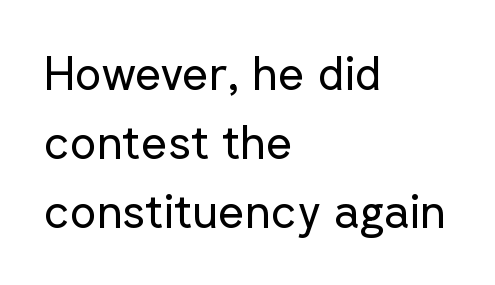
Q: Is the text bold? A: No.
Q: Is the text italic (slanted)? A: No, it is upright.
Q: Is the typeface a serif or a sans-serif typeface? A: Sans-serif.
Q: Is the text underlined? A: No.
Q: How is the paragraph aligned? A: Left-aligned.
Q: Is the spacing between letters normal or unusually wide? A: Normal.
Q: Is the spacing between lines tight, normal or loose? A: Normal.
Q: Width (condensed, normal, or wide)? A: Normal.
Q: Stroke contrast? A: Low.
Q: x-height? A: Medium.
Q: Monospaced? A: No.
